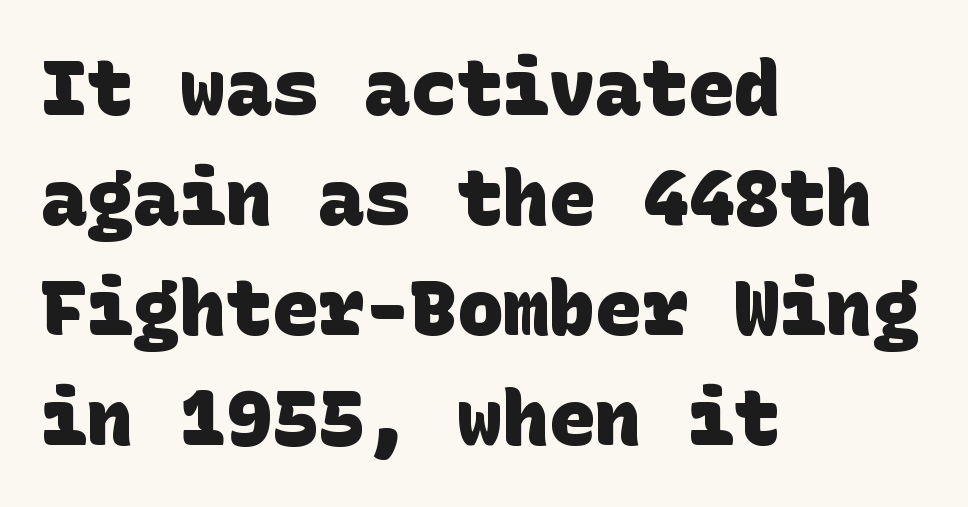
Q: Is the text bold? A: Yes.
Q: Is the typeface a serif or a sans-serif typeface? A: Sans-serif.
Q: Is the text underlined? A: No.
Q: How is the paragraph aligned? A: Left-aligned.
Q: Is the spacing between letters normal or unusually wide? A: Normal.
Q: Is the spacing between lines tight, normal or loose? A: Normal.
Q: Width (condensed, normal, or wide)? A: Normal.
Q: Stroke contrast? A: Low.
Q: x-height? A: Large.
